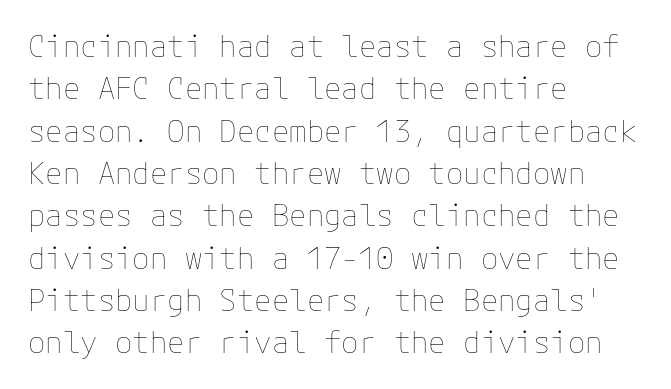
Q: Is the text bold? A: No.
Q: Is the text italic (slanted)? A: No, it is upright.
Q: Is the text underlined? A: No.
Q: How is the paragraph aligned? A: Left-aligned.
Q: Is the spacing between letters normal or unusually wide? A: Normal.
Q: Is the spacing between lines tight, normal or loose? A: Normal.
Q: Width (condensed, normal, or wide)? A: Normal.
Q: Stroke contrast? A: Low.
Q: x-height? A: Medium.
